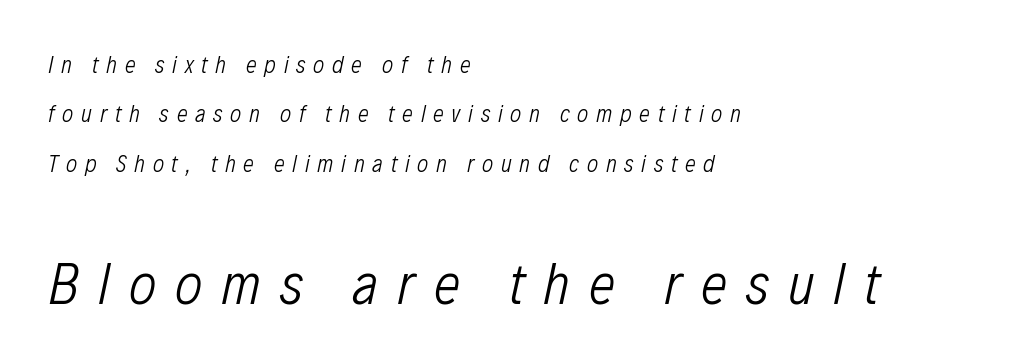
These lines are rendered in a variable-pitch font. The vertical gap from one line to the next is large. Does extra space separate the letters? Yes, quite a lot of it. The following chunk of copy outweighs the initial chunk in type size. You can tell it's italic because the verticals aren't actually vertical. Plain, unruled lines of type.
